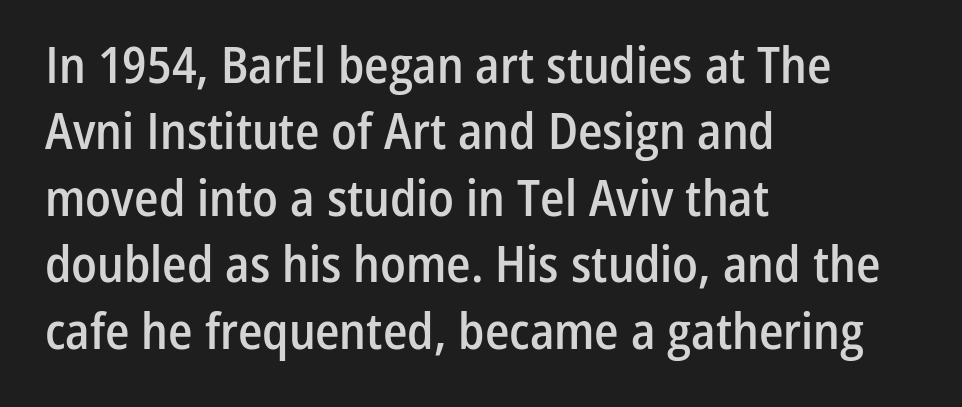
Does the copy run flush right? No — it runs flush left. Firm but not heavy-handed strokes: this text is semibold. This rendering features lettering with no underline. Upright lettering throughout. Is this a fixed-width face? No — the glyphs have proportional, varying widths.
